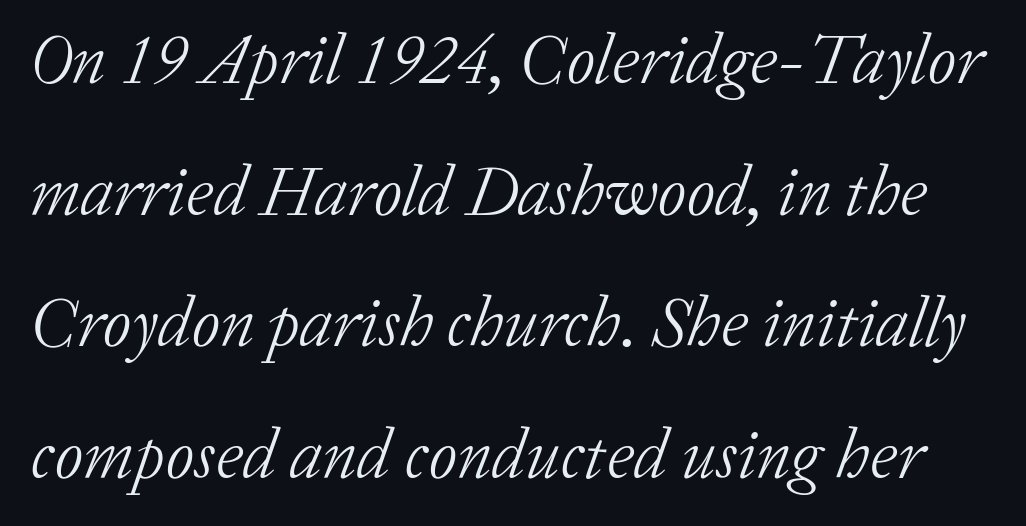
{"serif": "yes", "italic": "yes", "lean": "right", "slant_degrees": 20, "bold": "no", "weight": "light", "width": "normal", "stroke_contrast": "low", "x_height": "medium", "monospaced": "no", "underline": "no", "line_spacing_ratio": 1.88, "letter_spacing": "normal", "letter_spacing_em": 0.0, "glyph_px": 70}
